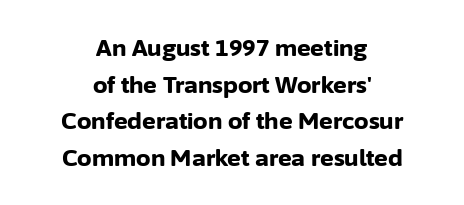
Inter-character spacing is left at the font's built-in metrics. The passage is arranged like a title page — every line centered. Descenders hang freely into open space. The strokes are fattened all the way to bold.
